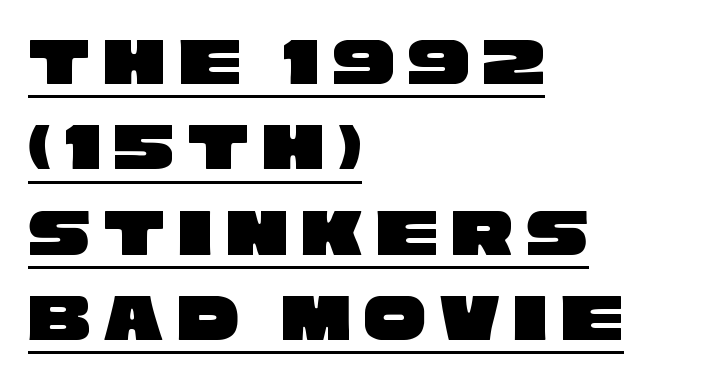
{"serif": "no", "width": "wide", "stroke_contrast": "low", "x_height": "large", "monospaced": "no", "underline": "yes", "align": "left", "line_spacing_ratio": 1.22, "glyph_px": 70}
